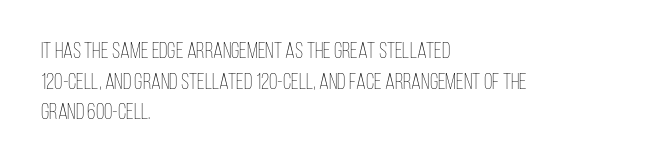
{"italic": "no", "bold": "no", "underline": "no", "align": "left", "line_spacing": "normal", "line_spacing_ratio": 1.39, "letter_spacing": "normal", "letter_spacing_em": 0.0, "glyph_px": 22}
